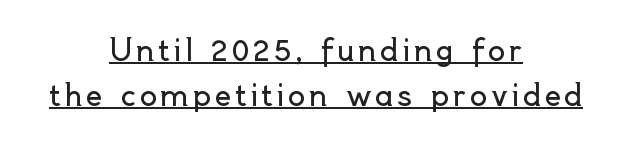
Q: Is the text bold? A: No.
Q: Is the text italic (slanted)? A: No, it is upright.
Q: Is the typeface a serif or a sans-serif typeface? A: Sans-serif.
Q: Is the text underlined? A: Yes.
Q: How is the paragraph aligned? A: Centered.
Q: Is the spacing between lines tight, normal or loose? A: Normal.
Q: Width (condensed, normal, or wide)? A: Normal.
Q: x-height? A: Small.
Q: Monospaced? A: No.
